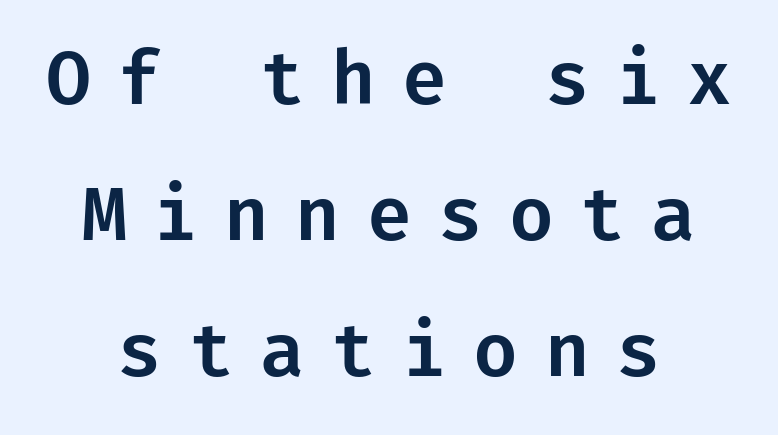
The image shows 73 px sans-serif type, upright; set centered, line spacing 1.86x, unusually wide letter spacing (+0.36 em), not underlined; low stroke contrast and a medium x-height.
